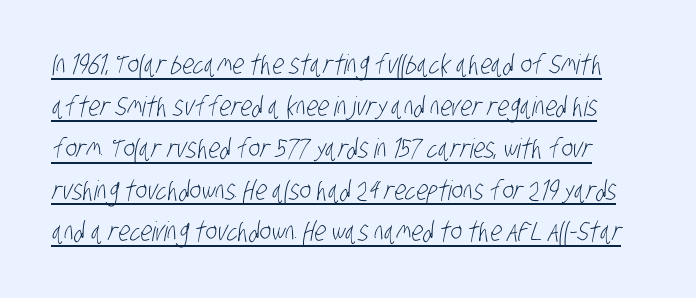
{"bold": "no", "underline": "yes", "line_spacing": "normal", "line_spacing_ratio": 1.55, "letter_spacing": "normal", "letter_spacing_em": 0.0, "glyph_px": 27}
